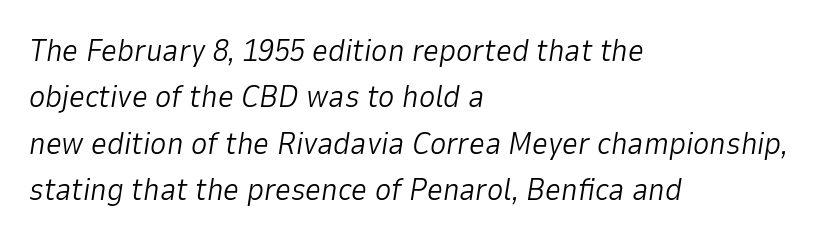
The image shows 31 px light type, italic (leaning right); set left-aligned, normal line spacing (1.5x), normal letter spacing, not underlined; low stroke contrast and a medium x-height.
